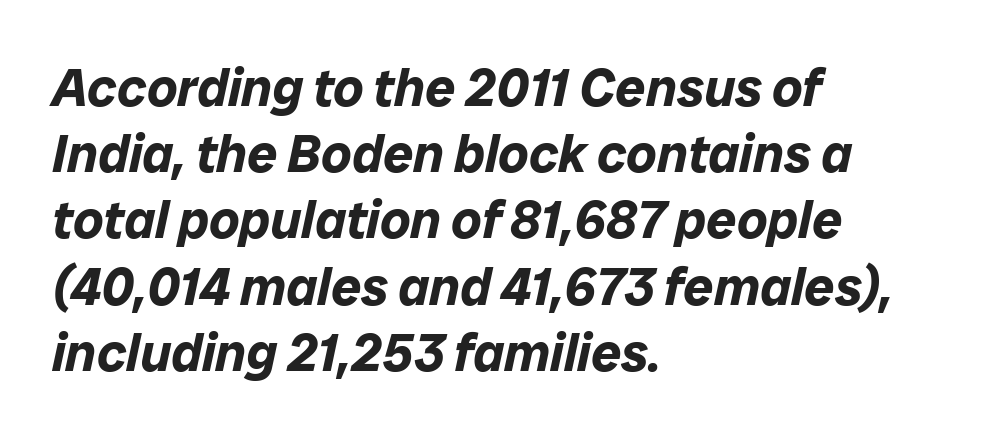
The image shows 53 px bold type, italic (leaning right); set left-aligned, normal line spacing (1.25x), normal letter spacing, not underlined; low stroke contrast and a medium x-height.
